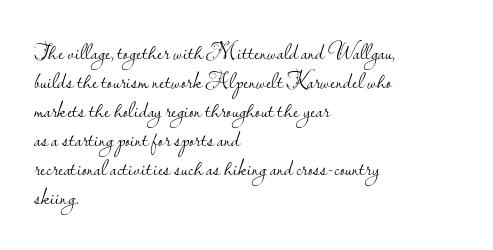
The passage shown has conventional tracking throughout. Every row of glyphs begins at an identical x-position on the left. A normal amount of white space separates one row of letters from the next. Type without underlining.
